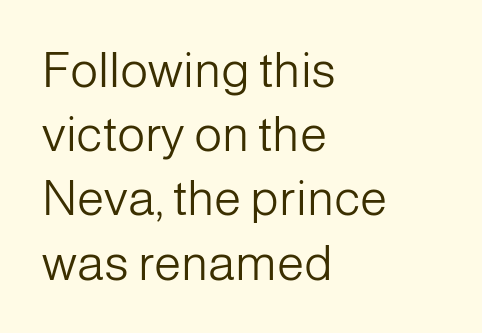
The image shows 49 px light sans-serif type, upright; set left-aligned, normal line spacing (1.31x), normal letter spacing, not underlined; low stroke contrast and a medium x-height.
